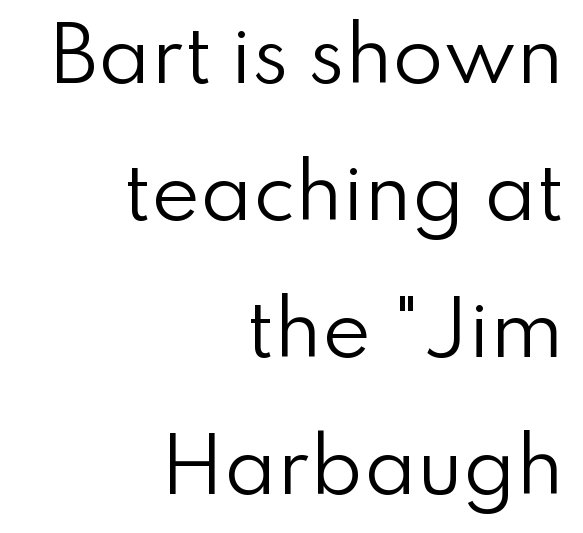
Q: Is the text bold? A: No.
Q: Is the text italic (slanted)? A: No, it is upright.
Q: Is the typeface a serif or a sans-serif typeface? A: Sans-serif.
Q: Is the text underlined? A: No.
Q: How is the paragraph aligned? A: Right-aligned.
Q: Is the spacing between letters normal or unusually wide? A: Normal.
Q: Width (condensed, normal, or wide)? A: Normal.
Q: Stroke contrast? A: Low.
Q: x-height? A: Small.
Q: Monospaced? A: No.
